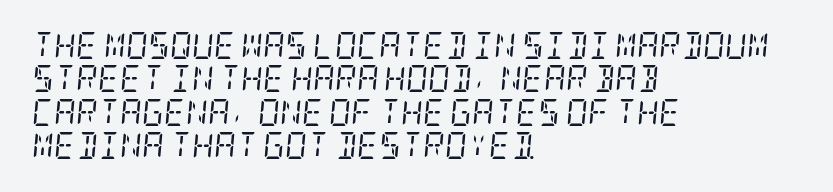
The image shows 27 px text type, italic (leaning right); set left-aligned, line spacing 1.24x, normal letter spacing, not underlined.
